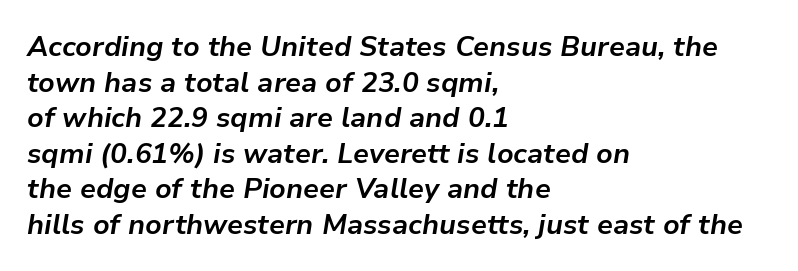
Q: Is the text bold? A: Yes.
Q: Is the text italic (slanted)? A: Yes, it leans right by about 9 degrees.
Q: Is the text underlined? A: No.
Q: How is the paragraph aligned? A: Left-aligned.
Q: Is the spacing between letters normal or unusually wide? A: Normal.
Q: Is the spacing between lines tight, normal or loose? A: Normal.
Q: Width (condensed, normal, or wide)? A: Normal.
Q: Stroke contrast? A: Low.
Q: x-height? A: Medium.
Q: Monospaced? A: No.
